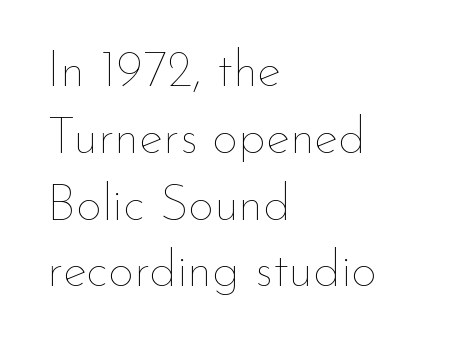
The image shows 51 px thin type, upright; set left-aligned, normal line spacing (1.31x), normal letter spacing, not underlined; low stroke contrast and a small x-height.
